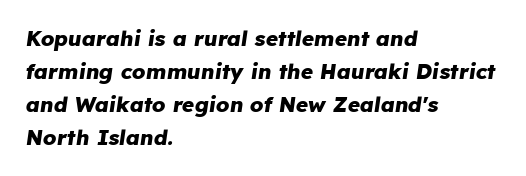
{"italic": "yes", "lean": "right", "slant_degrees": 8, "bold": "yes", "underline": "no", "align": "left", "line_spacing": "normal", "line_spacing_ratio": 1.57, "letter_spacing": "normal", "letter_spacing_em": 0.0, "glyph_px": 21}
